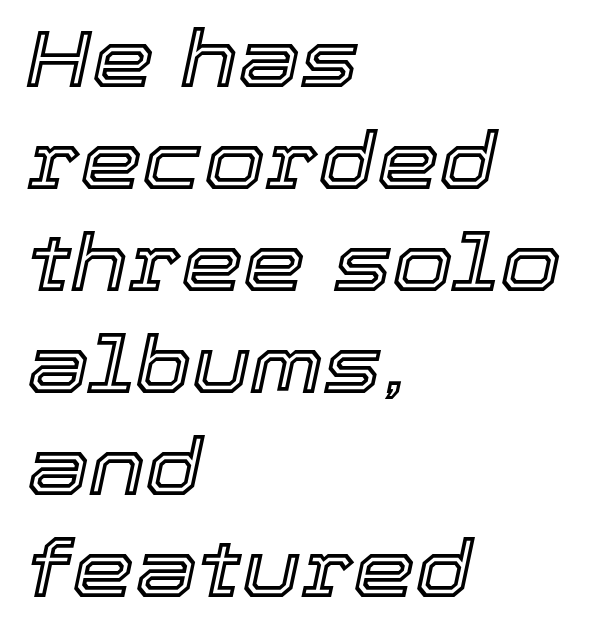
The image shows 79 px text type, italic (leaning right); set left-aligned, normal line spacing (1.29x), normal letter spacing, not underlined; a medium x-height.
